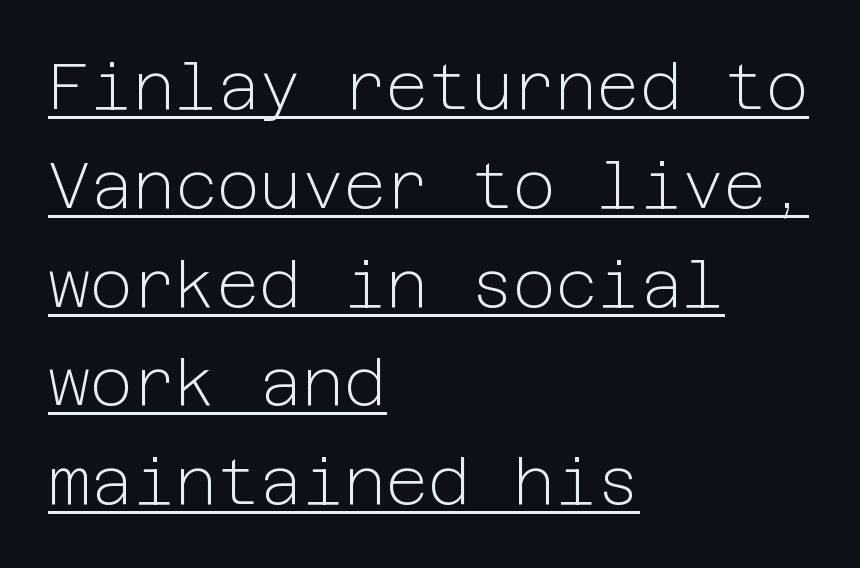
Q: Is the text bold? A: No.
Q: Is the text italic (slanted)? A: No, it is upright.
Q: Is the typeface a serif or a sans-serif typeface? A: Sans-serif.
Q: Is the text underlined? A: Yes.
Q: How is the paragraph aligned? A: Left-aligned.
Q: Is the spacing between letters normal or unusually wide? A: Normal.
Q: Is the spacing between lines tight, normal or loose? A: Normal.
Q: Width (condensed, normal, or wide)? A: Normal.
Q: Stroke contrast? A: Low.
Q: x-height? A: Medium.
